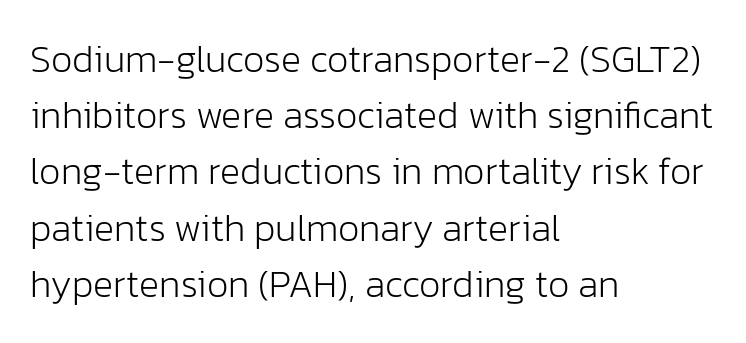
{"serif": "no", "italic": "no", "bold": "no", "weight": "light", "width": "normal", "stroke_contrast": "low", "x_height": "medium", "monospaced": "no", "underline": "no", "align": "left", "line_spacing": "normal", "line_spacing_ratio": 1.48, "letter_spacing": "normal", "letter_spacing_em": 0.0, "glyph_px": 38}
